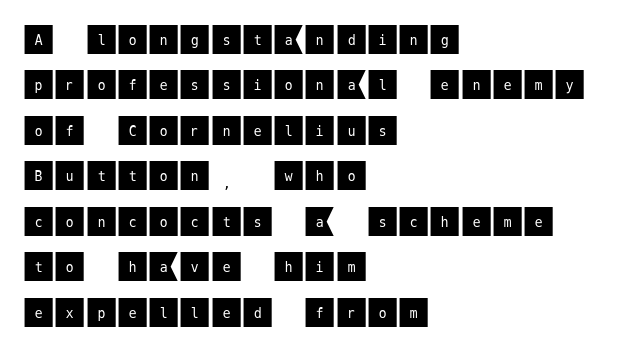
Does extra space separate the letters? No, they use regular spacing. Letterform terminals end flat and unadorned throughout the passage. Beneath every word, the page is bare. The ragged edge is on the right, which tells us the setting is flush left. Quick note: interline space is typical. Italic: no, the glyphs are upright roman.
